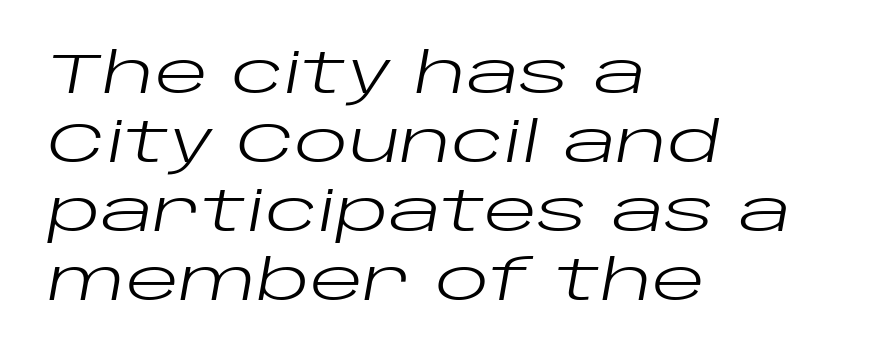
The image shows 56 px regular-weight, wide type, italic (leaning right); set left-aligned, line spacing 1.23x, normal letter spacing, not underlined; low stroke contrast and a large x-height.
